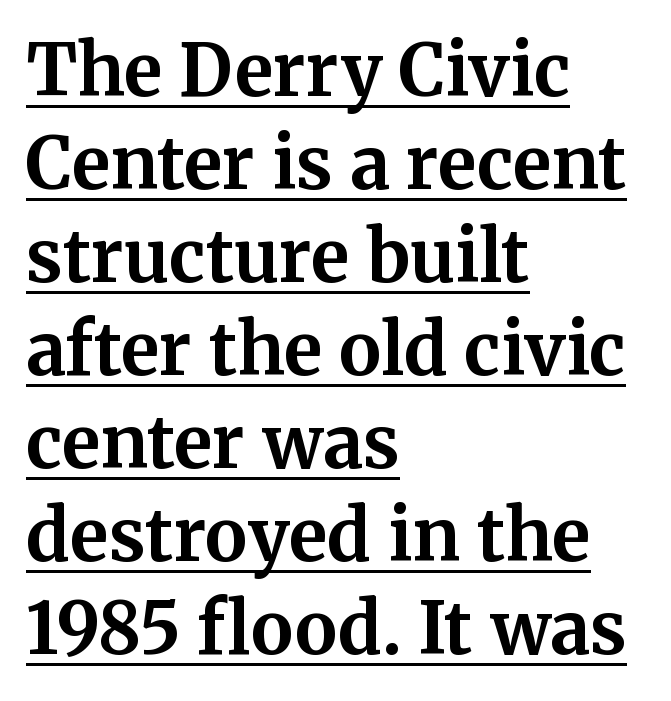
{"serif": "yes", "italic": "no", "bold": "yes", "weight": "bold", "width": "normal", "stroke_contrast": "medium", "x_height": "medium", "monospaced": "no", "underline": "yes", "align": "left", "line_spacing": "normal", "line_spacing_ratio": 1.31, "letter_spacing": "normal", "letter_spacing_em": 0.0, "glyph_px": 71}
